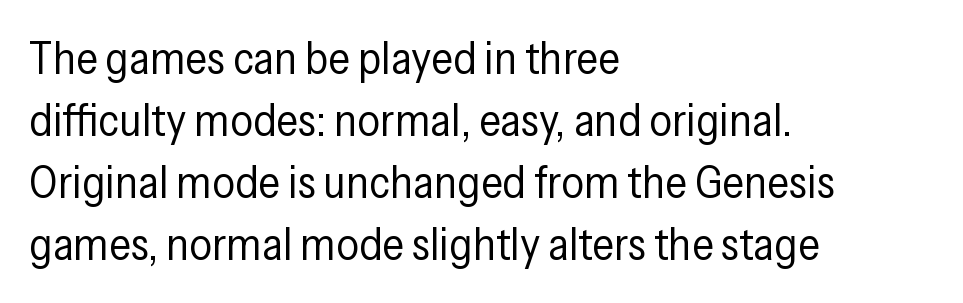
{"serif": "no", "italic": "no", "bold": "no", "weight": "regular", "width": "condensed", "stroke_contrast": "low", "x_height": "medium", "monospaced": "no", "underline": "no", "align": "left", "line_spacing": "normal", "line_spacing_ratio": 1.38, "letter_spacing": "normal", "letter_spacing_em": 0.0, "glyph_px": 45}
